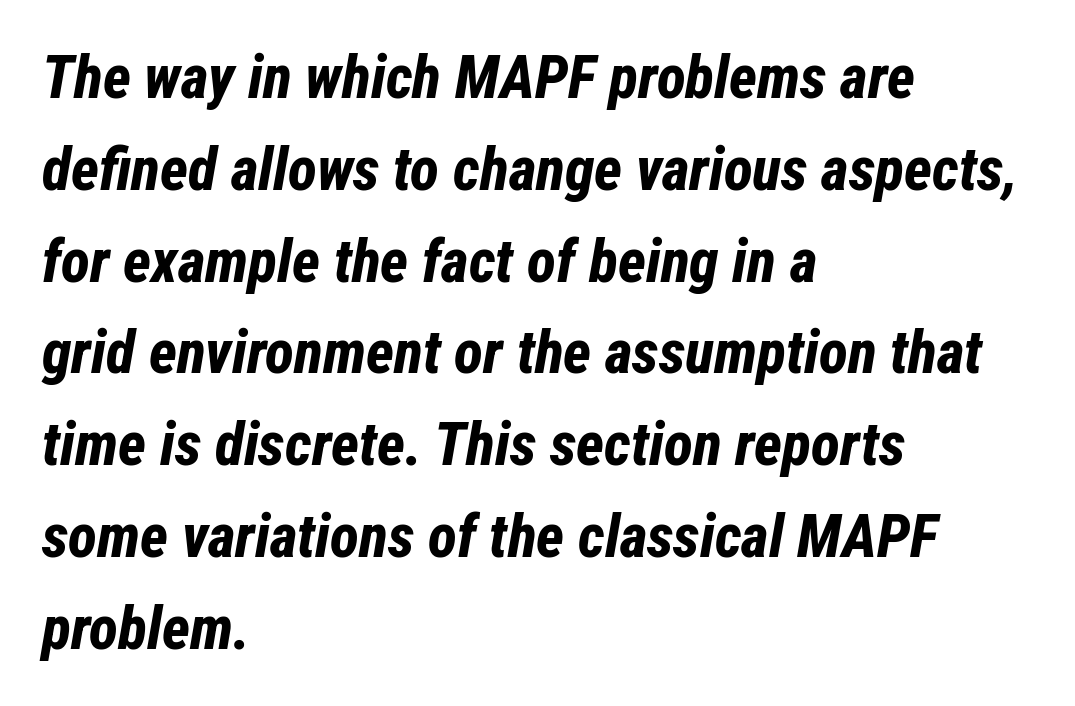
The image shows 60 px bold, condensed type, italic (leaning right); set left-aligned, normal line spacing (1.53x), normal letter spacing, not underlined; low stroke contrast and a medium x-height.
